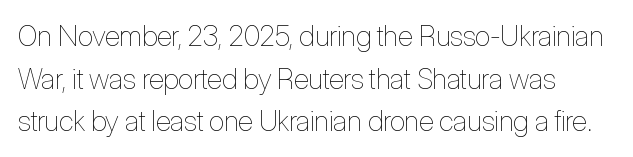
{"italic": "no", "bold": "no", "weight": "thin", "width": "condensed", "stroke_contrast": "low", "x_height": "medium", "monospaced": "no", "underline": "no", "align": "left", "line_spacing": "normal", "line_spacing_ratio": 1.52, "letter_spacing": "normal", "letter_spacing_em": 0.0, "glyph_px": 28}
